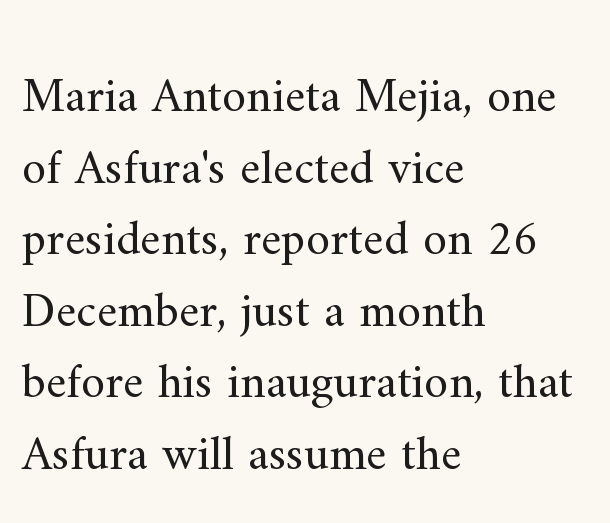
{"serif": "yes", "italic": "no", "bold": "no", "weight": "regular", "width": "normal", "stroke_contrast": "medium", "x_height": "small", "monospaced": "no", "underline": "no", "align": "left", "line_spacing": "normal", "line_spacing_ratio": 1.46, "letter_spacing": "normal", "letter_spacing_em": 0.0, "glyph_px": 49}
